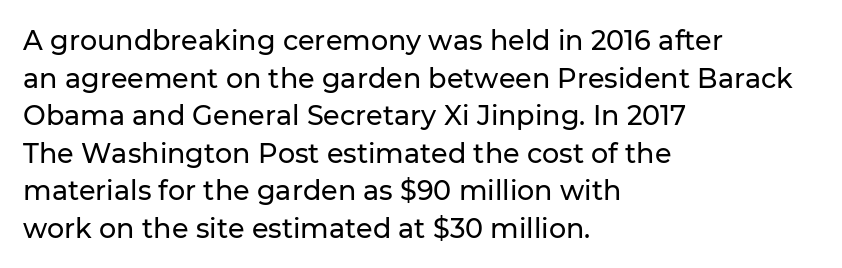
Q: Is the text italic (slanted)? A: No, it is upright.
Q: Is the text underlined? A: No.
Q: How is the paragraph aligned? A: Left-aligned.
Q: Is the spacing between letters normal or unusually wide? A: Normal.
Q: Is the spacing between lines tight, normal or loose? A: Normal.
